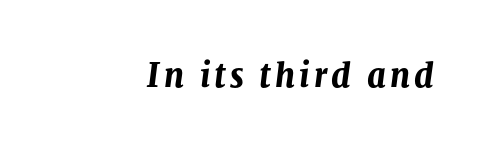
{"italic": "yes", "lean": "right", "slant_degrees": 8, "bold": "yes", "weight": "bold", "width": "normal", "stroke_contrast": "medium", "x_height": "medium", "monospaced": "no", "underline": "no", "glyph_px": 32}
